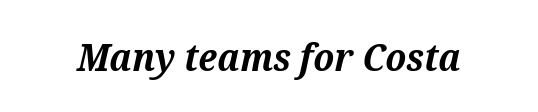
{"serif": "yes", "italic": "yes", "lean": "right", "slant_degrees": 12, "bold": "yes", "weight": "bold", "width": "normal", "stroke_contrast": "medium", "x_height": "medium", "monospaced": "no", "underline": "no", "letter_spacing": "normal", "letter_spacing_em": 0.0, "glyph_px": 39}
